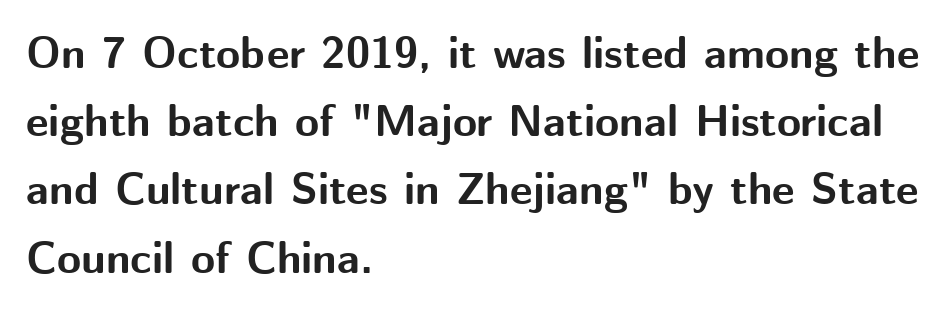
Tall strokes in this sample are plumb rather than angled. The glyphs have the mass of a bold cut. Honestly, the letter spacing is just normal — you wouldn't notice it. Grotesque or geometric, the face here clearly has no serifs.
